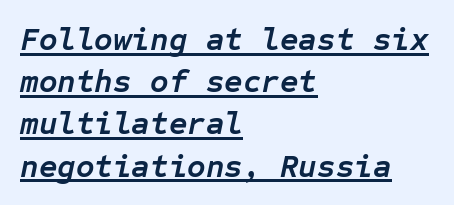
The face used here has a pronounced slope to its letters. Layout note: lines flush left. What's the leading like? Ordinary, nothing unusual. Spacing verdict: monospaced, one width for all characters.
